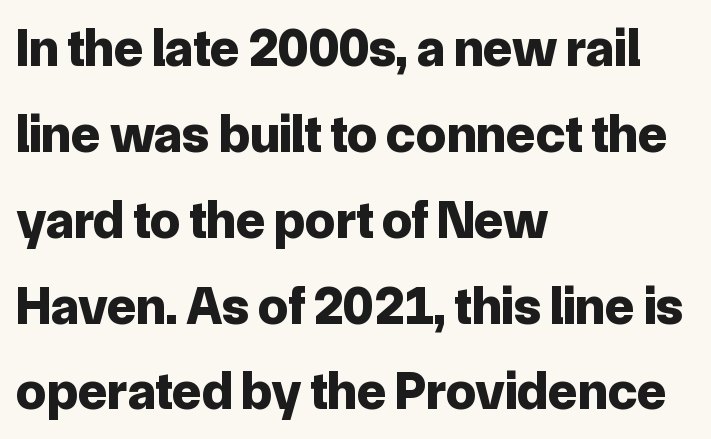
Q: Is the text bold? A: Yes.
Q: Is the text italic (slanted)? A: No, it is upright.
Q: Is the typeface a serif or a sans-serif typeface? A: Sans-serif.
Q: Is the text underlined? A: No.
Q: How is the paragraph aligned? A: Left-aligned.
Q: Is the spacing between letters normal or unusually wide? A: Normal.
Q: Is the spacing between lines tight, normal or loose? A: Normal.
Q: Width (condensed, normal, or wide)? A: Normal.
Q: Stroke contrast? A: Low.
Q: x-height? A: Medium.
Q: Monospaced? A: No.
